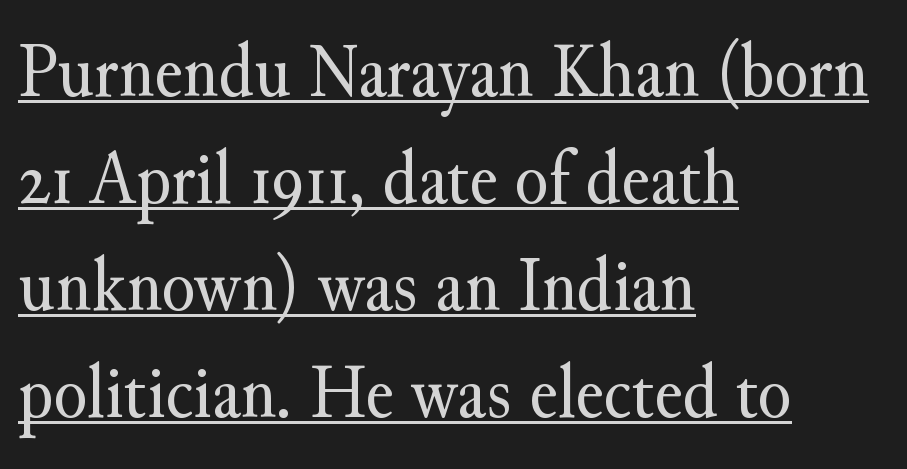
{"serif": "yes", "italic": "no", "bold": "no", "weight": "regular", "width": "normal", "stroke_contrast": "medium", "x_height": "small", "monospaced": "no", "underline": "yes", "align": "left", "line_spacing": "normal", "line_spacing_ratio": 1.39, "letter_spacing": "normal", "letter_spacing_em": 0.0, "glyph_px": 77}
